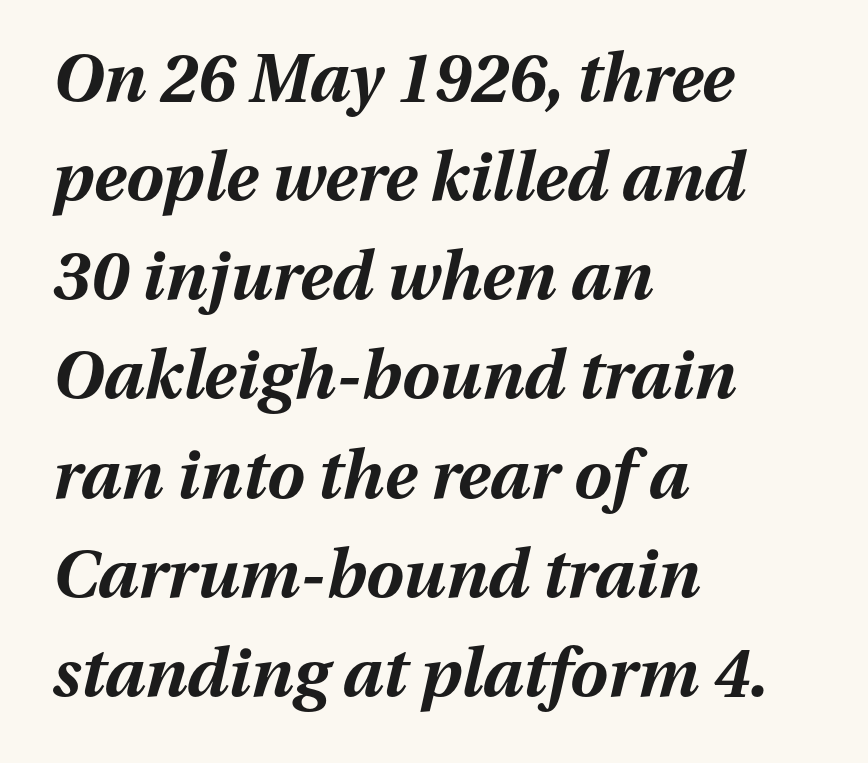
Italic? Definitely — the glyphs are oblique. The passage shown is typed in a proportional face where columns would drift. Leftover space on each line is placed entirely after the last word. Only glyphs here, with clear space below each row. The face used here is rendered with its standard letterfit.
